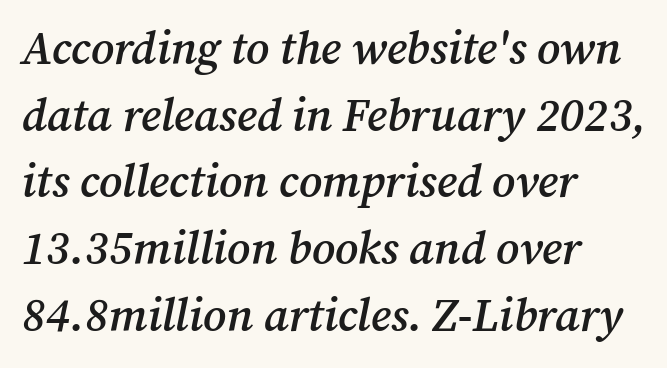
Q: Is the text bold? A: Semi-bold.
Q: Is the text italic (slanted)? A: Yes, it leans right by about 12 degrees.
Q: Is the typeface a serif or a sans-serif typeface? A: Serif.
Q: Is the text underlined? A: No.
Q: How is the paragraph aligned? A: Left-aligned.
Q: Is the spacing between letters normal or unusually wide? A: Normal.
Q: Is the spacing between lines tight, normal or loose? A: Normal.
Q: Width (condensed, normal, or wide)? A: Normal.
Q: Stroke contrast? A: Medium.
Q: x-height? A: Medium.
Q: Monospaced? A: No.
